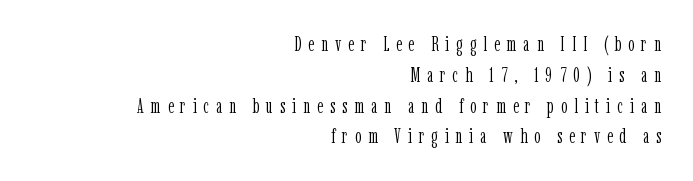
The strip under each line holds only bare page. No extra ink here — the face is not bold. It's the straight-up-and-down kind of type. The rendering inserts visible extra space after every character. Horizontal alignment here is rightward, an uncommon choice for prose. The vertical gap from one line to the next is medium.
